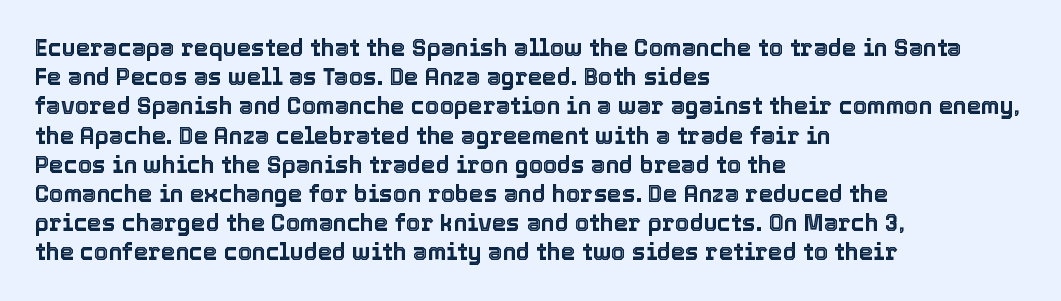
Q: Is the text italic (slanted)? A: No, it is upright.
Q: Is the text underlined? A: No.
Q: How is the paragraph aligned? A: Left-aligned.
Q: Is the spacing between letters normal or unusually wide? A: Normal.
Q: Is the spacing between lines tight, normal or loose? A: Normal.
